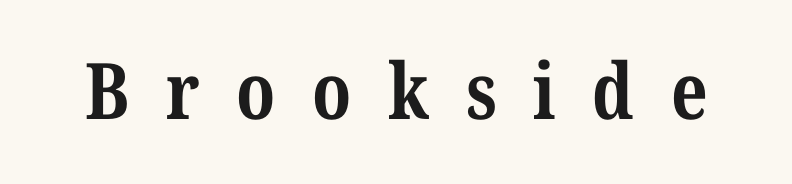
The image shows 78 px bold serif type, upright; set unusually wide letter spacing (+0.47 em), not underlined; medium stroke contrast and a medium x-height.
